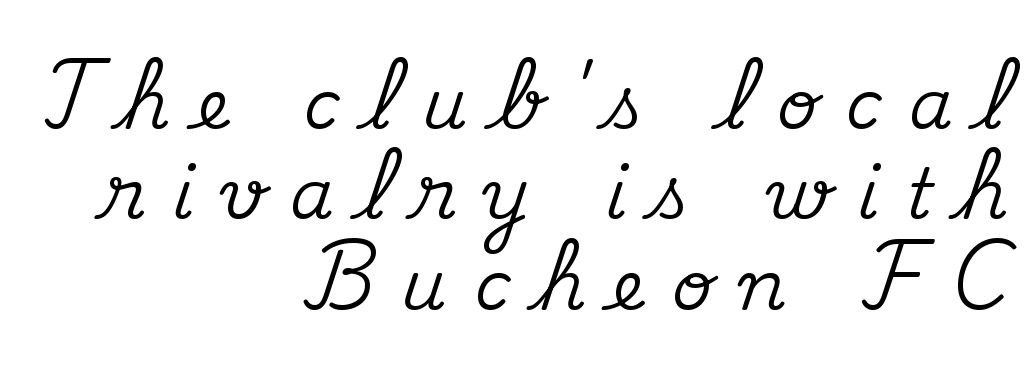
Q: Is the text italic (slanted)? A: Yes.
Q: Is the typeface a serif or a sans-serif typeface? A: Serif.
Q: Is the text underlined? A: No.
Q: How is the paragraph aligned? A: Right-aligned.
Q: Is the spacing between letters normal or unusually wide? A: Unusually wide.
Q: Is the spacing between lines tight, normal or loose? A: Normal.
Q: Width (condensed, normal, or wide)? A: Normal.
Q: Stroke contrast? A: Medium.
Q: x-height? A: Small.
Q: Monospaced? A: No.
